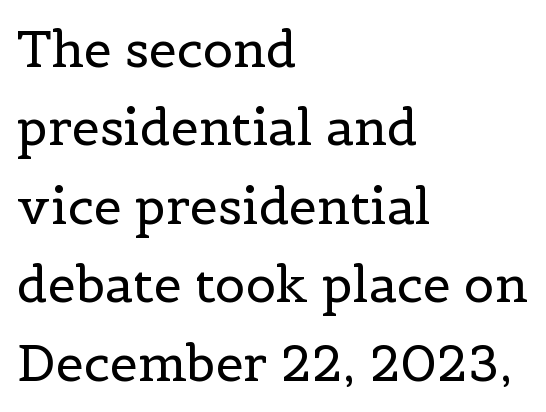
The image shows 50 px regular-weight serif type, upright; set left-aligned, normal line spacing (1.57x), normal letter spacing, not underlined; a medium x-height.
